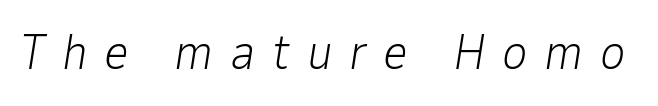
{"italic": "yes", "lean": "right", "slant_degrees": 9, "bold": "no", "weight": "light", "width": "normal", "stroke_contrast": "low", "x_height": "medium", "monospaced": "no", "underline": "no", "letter_spacing": "wide", "letter_spacing_em": 0.34, "glyph_px": 49}
